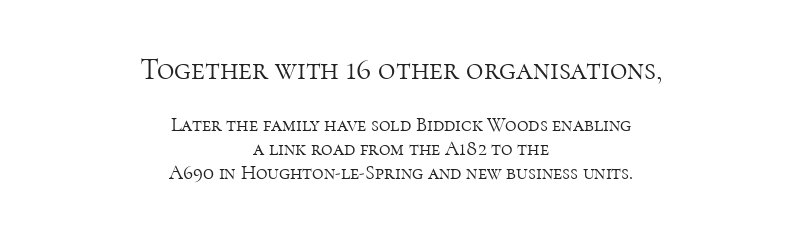
Q: Is the text bold? A: No.
Q: Is the text italic (slanted)? A: No, it is upright.
Q: Is the typeface a serif or a sans-serif typeface? A: Serif.
Q: Is the text underlined? A: No.
Q: How is the paragraph aligned? A: Centered.
Q: Is the spacing between letters normal or unusually wide? A: Normal.
Q: Which block of text is set in a larger size, the first (top) or the second (bottom)? A: The first (top) one.
Q: Width (condensed, normal, or wide)? A: Normal.
Q: Stroke contrast? A: High.
Q: x-height? A: Medium.
Q: Monospaced? A: No.
